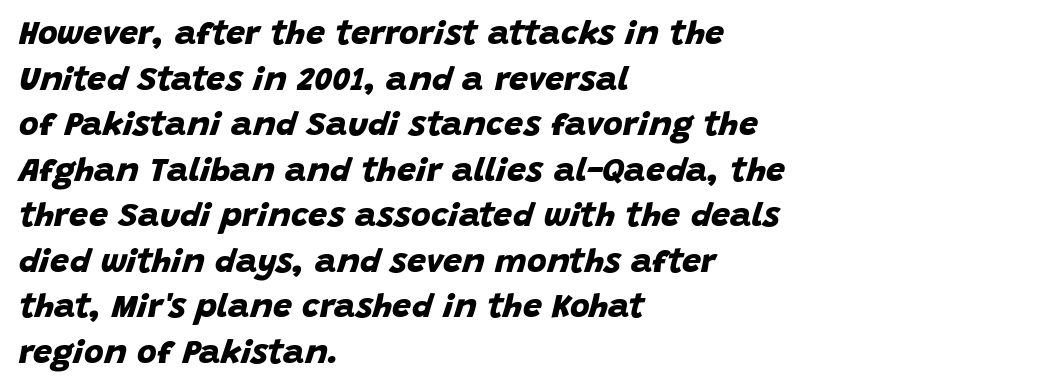
The image shows 34 px bold sans-serif type; set left-aligned, normal line spacing (1.34x), normal letter spacing, not underlined; low stroke contrast and a large x-height.
